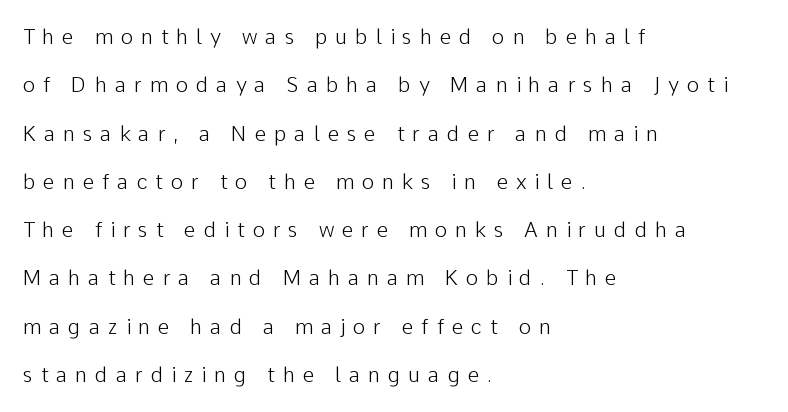
Compared with typical body copy, the letter spacing here is much looser. You could fit nearly another row in the gap between these rows. Where is the straight margin? On the left. The area under the type is left untouched. Do the letters lean? They stand straight. No heavy texture on the line: the type isn't bold.
